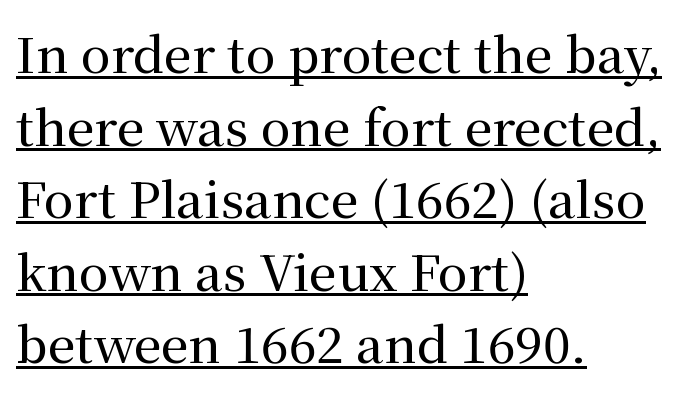
{"serif": "yes", "italic": "no", "width": "normal", "stroke_contrast": "medium", "x_height": "medium", "monospaced": "no", "underline": "yes", "align": "left", "line_spacing": "normal", "line_spacing_ratio": 1.48, "letter_spacing": "normal", "letter_spacing_em": 0.0, "glyph_px": 49}
